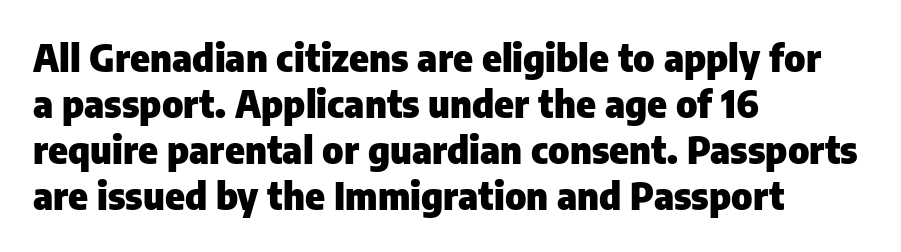
What kind of face is this? One without serifs — a sans. Anything drawn beneath the words? Only blank space. Heft: maximum for text — a bold. In terms of letterspacing, this is plain default setting.
